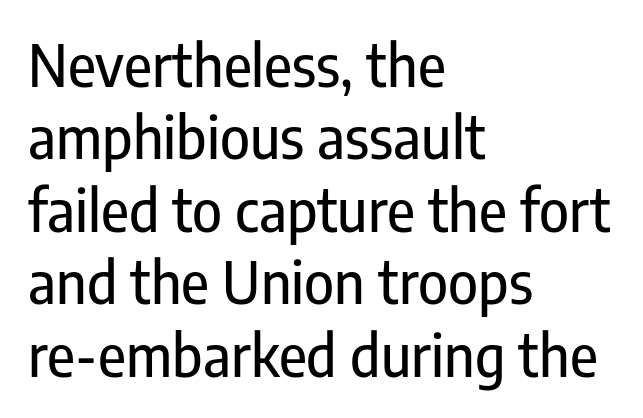
The axis of the letterforms is exactly vertical. These lines are rendered in a variable-pitch font. Unlike a traditional serif, this face leaves its strokes unadorned. Each word holds together tightly as a unit, with standard inter-letter gaps. Rule under the text: the space is simply empty.
